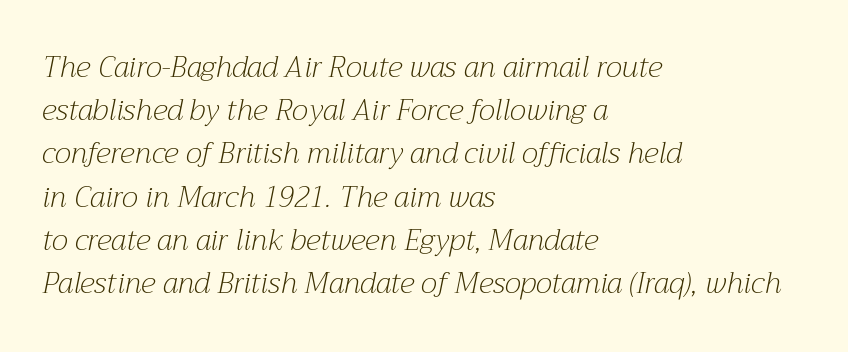
Q: Is the text bold? A: No.
Q: Is the text italic (slanted)? A: Yes, it leans right by about 12 degrees.
Q: Is the typeface a serif or a sans-serif typeface? A: Serif.
Q: Is the text underlined? A: No.
Q: How is the paragraph aligned? A: Left-aligned.
Q: Is the spacing between letters normal or unusually wide? A: Normal.
Q: Is the spacing between lines tight, normal or loose? A: Normal.
Q: Width (condensed, normal, or wide)? A: Normal.
Q: Stroke contrast? A: Medium.
Q: x-height? A: Medium.
Q: Monospaced? A: No.
